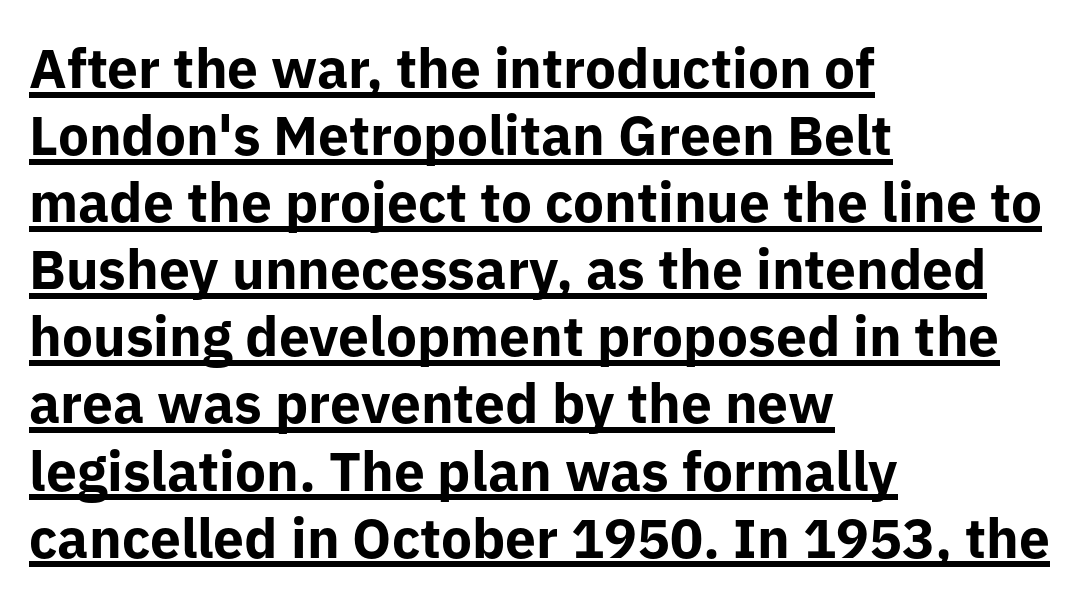
Between one letter and the next there's only the usual sliver of space. The characters display no serif detailing; their extremities are plain. A typesetter would mark this as roman, not italic. The typesetting leans heavy: a genuine bold. Each line of the rendering has a horizontal stroke beneath the glyphs. The face used here is proportionally spaced, like ordinary book or web type.
